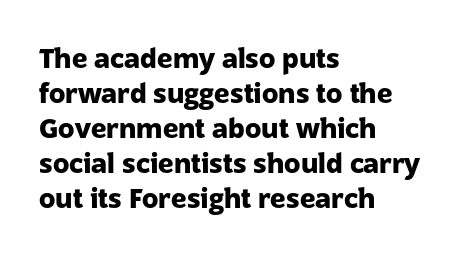
{"italic": "no", "bold": "yes", "underline": "no", "align": "left", "line_spacing": "normal", "line_spacing_ratio": 1.3, "letter_spacing": "normal", "letter_spacing_em": 0.0, "glyph_px": 27}
